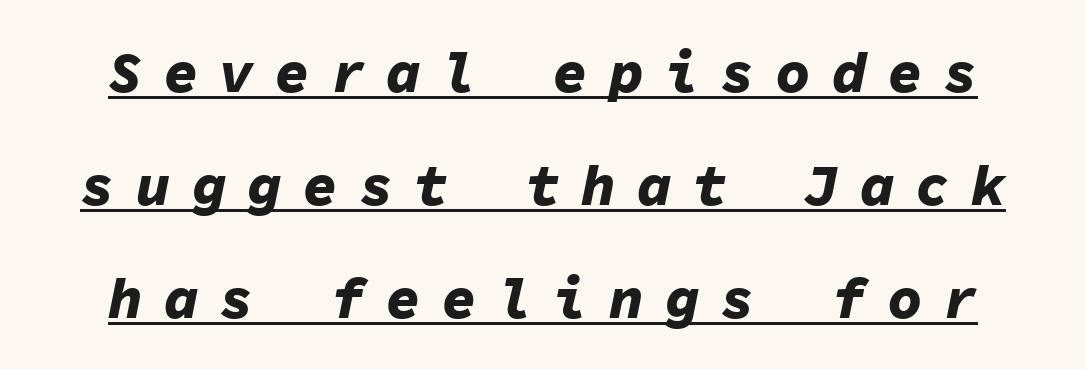
In terms of letterspacing, this is a distinctly airy, spread setting. Compared with typical paragraphs, the rows here are farther apart. Its strokes are broad and dark, the hallmark of bold type. Spacing verdict: monospaced, one width for all characters. Quick note: italic.
